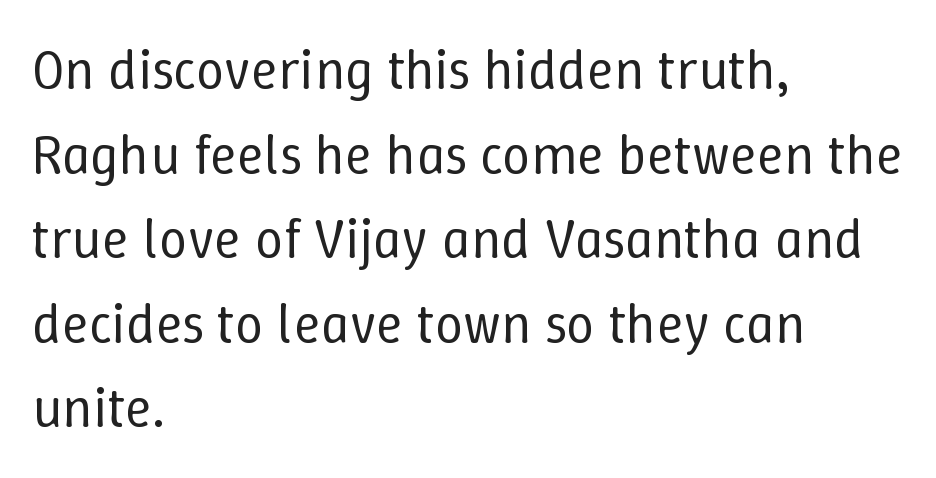
This sample uses plain, unmodified letter spacing. The leading is moderate, giving the passage an even texture. The typeface has the unassuming heft of standard copy or less. The text block is weighted toward the left margin, trailing off unevenly rightward.
